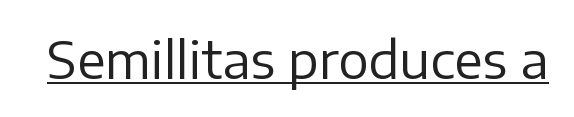
The image shows 51 px regular-weight sans-serif type, upright; set normal letter spacing, underlined; low stroke contrast and a medium x-height.
